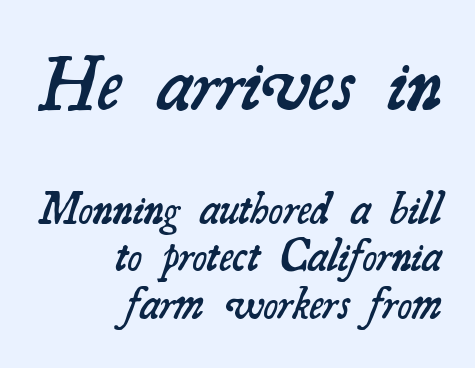
Horizontal alignment here is rightward, an uncommon choice for prose. The passage shown is typed in a proportional face where columns would drift. Semibold letterforms, between regular and bold. This rendering employs a face with finishing strokes, i.e., a serif. Beneath every word, the page is bare.
